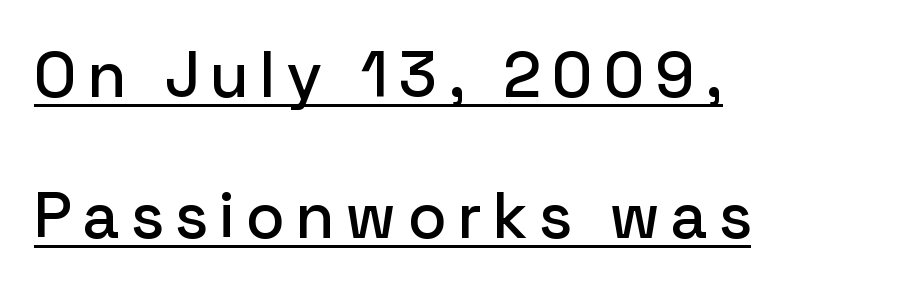
Q: Is the text italic (slanted)? A: No, it is upright.
Q: Is the typeface a serif or a sans-serif typeface? A: Sans-serif.
Q: Is the text underlined? A: Yes.
Q: How is the paragraph aligned? A: Left-aligned.
Q: Is the spacing between lines tight, normal or loose? A: Loose.
Q: Width (condensed, normal, or wide)? A: Normal.
Q: Stroke contrast? A: Low.
Q: x-height? A: Medium.
Q: Monospaced? A: No.
